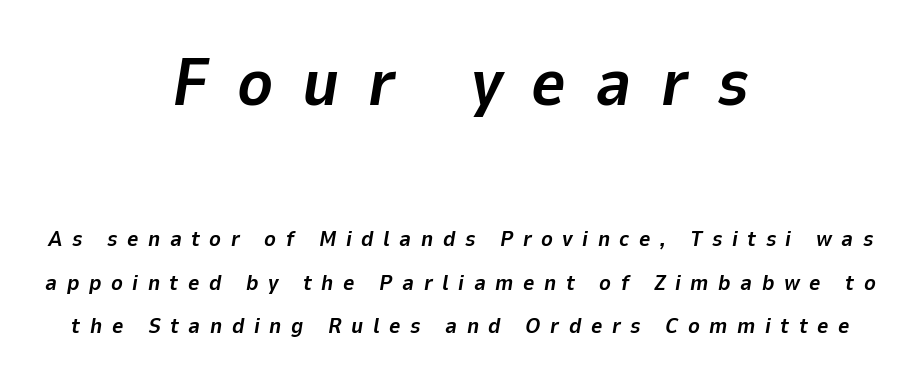
{"italic": "yes", "lean": "right", "slant_degrees": 9, "bold": "yes", "weight": "bold", "width": "normal", "stroke_contrast": "low", "x_height": "medium", "monospaced": "no", "underline": "no", "align": "center", "line_spacing": "loose", "line_spacing_ratio": 1.98, "letter_spacing": "wide", "letter_spacing_em": 0.43, "larger_block": "first", "size_ratio": 3.05, "glyph_px": 67}
